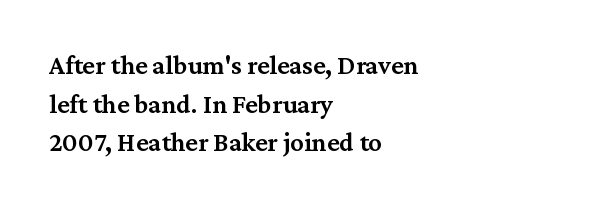
{"italic": "no", "bold": "semi", "underline": "no", "align": "left", "line_spacing": "normal", "line_spacing_ratio": 1.43, "letter_spacing": "normal", "letter_spacing_em": 0.0, "glyph_px": 27}
